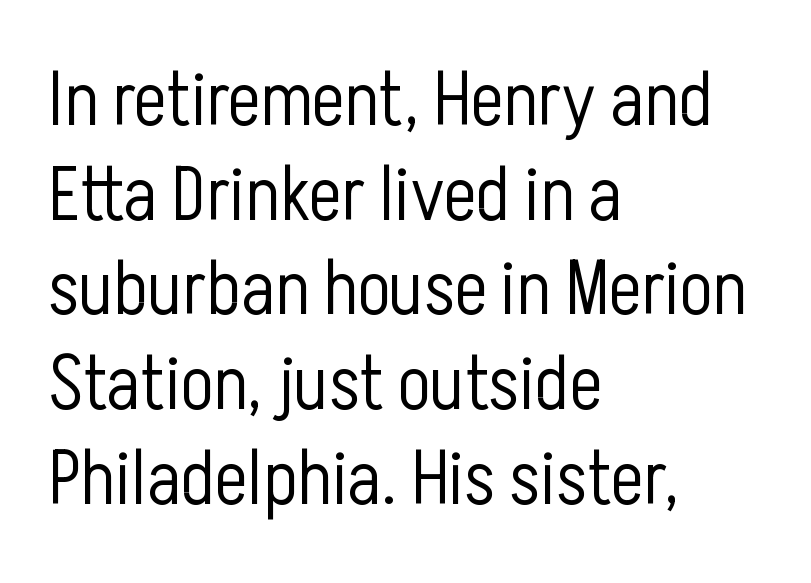
Q: Is the text bold? A: No.
Q: Is the text italic (slanted)? A: No, it is upright.
Q: Is the typeface a serif or a sans-serif typeface? A: Sans-serif.
Q: Is the text underlined? A: No.
Q: How is the paragraph aligned? A: Left-aligned.
Q: Is the spacing between letters normal or unusually wide? A: Normal.
Q: Width (condensed, normal, or wide)? A: Condensed.
Q: Stroke contrast? A: Low.
Q: x-height? A: Medium.
Q: Monospaced? A: No.
